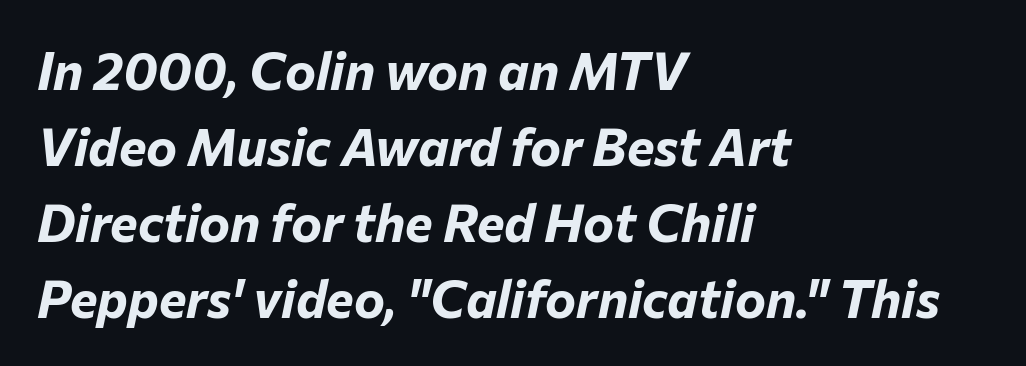
The image shows 52 px bold type, italic (leaning right); set left-aligned, normal line spacing (1.46x), normal letter spacing, not underlined; low stroke contrast and a medium x-height.
